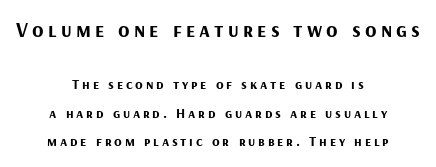
Q: Is the text bold? A: Yes.
Q: Is the text italic (slanted)? A: No, it is upright.
Q: Is the text underlined? A: No.
Q: How is the paragraph aligned? A: Centered.
Q: Is the spacing between letters normal or unusually wide? A: Unusually wide.
Q: Is the spacing between lines tight, normal or loose? A: Loose.
Q: Which block of text is set in a larger size, the first (top) or the second (bottom)? A: The first (top) one.
